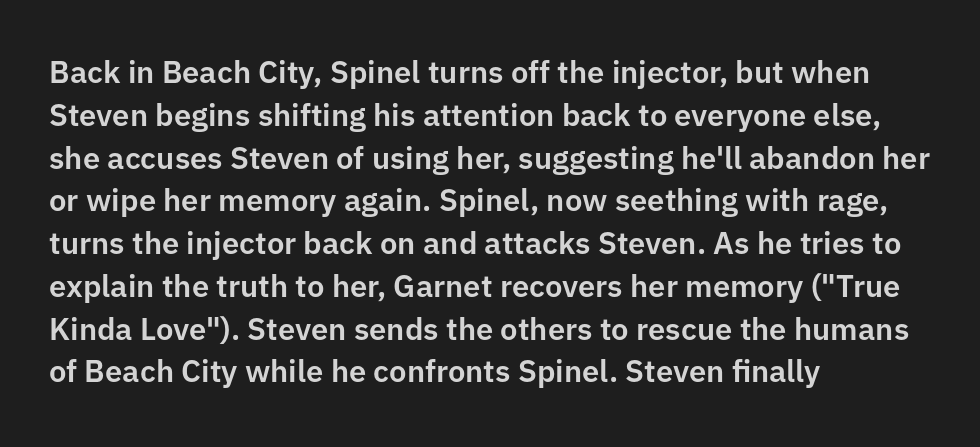
Q: Is the text italic (slanted)? A: No, it is upright.
Q: Is the typeface a serif or a sans-serif typeface? A: Sans-serif.
Q: Is the text underlined? A: No.
Q: How is the paragraph aligned? A: Left-aligned.
Q: Is the spacing between letters normal or unusually wide? A: Normal.
Q: Is the spacing between lines tight, normal or loose? A: Normal.
Q: Width (condensed, normal, or wide)? A: Normal.
Q: Stroke contrast? A: Low.
Q: x-height? A: Medium.
Q: Monospaced? A: No.
